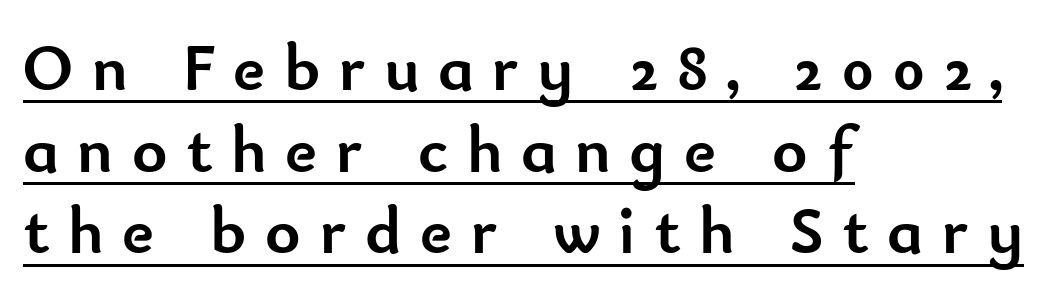
Q: Is the text bold? A: Yes.
Q: Is the text italic (slanted)? A: No, it is upright.
Q: Is the typeface a serif or a sans-serif typeface? A: Sans-serif.
Q: Is the text underlined? A: Yes.
Q: How is the paragraph aligned? A: Left-aligned.
Q: Is the spacing between letters normal or unusually wide? A: Unusually wide.
Q: Width (condensed, normal, or wide)? A: Normal.
Q: Stroke contrast? A: Low.
Q: x-height? A: Small.
Q: Monospaced? A: No.
